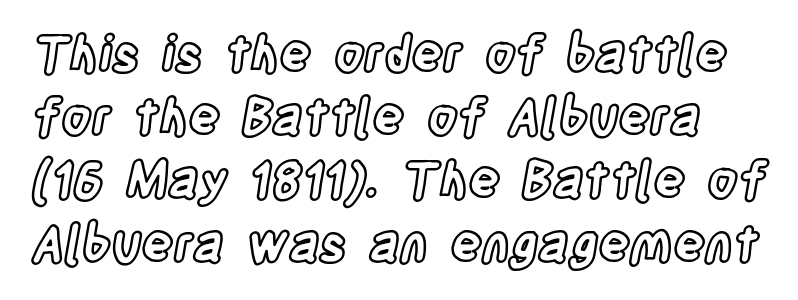
Character widths vary here, with narrow letters taking less room than wide ones. Bare-footed words on every line. A typesetter would call this zero additional tracking. Each new line begins a customary step beneath the previous one.
